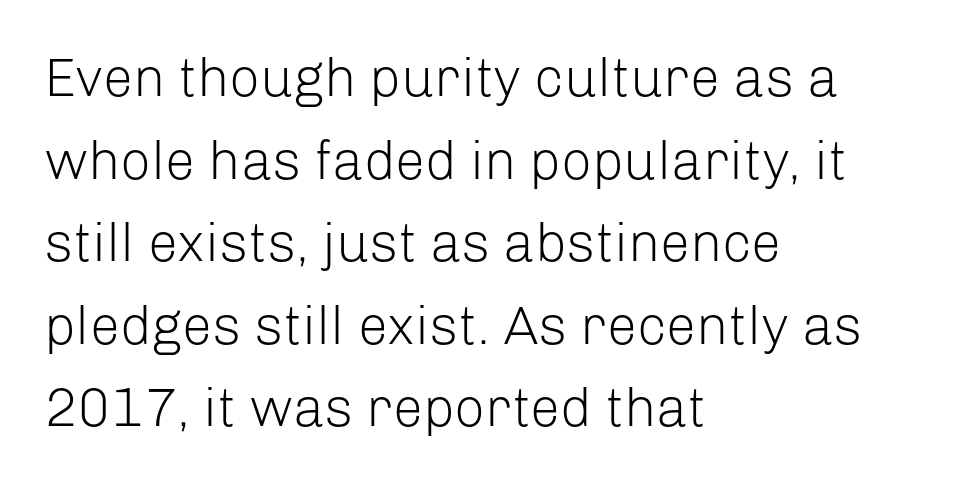
{"serif": "no", "italic": "no", "bold": "no", "weight": "light", "width": "normal", "stroke_contrast": "low", "x_height": "medium", "monospaced": "no", "underline": "no", "align": "left", "line_spacing": "normal", "line_spacing_ratio": 1.53, "letter_spacing": "normal", "letter_spacing_em": 0.0, "glyph_px": 54}
